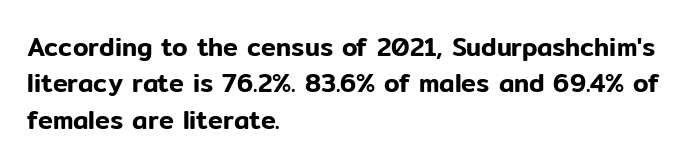
{"italic": "no", "underline": "no", "align": "left", "line_spacing": "normal", "line_spacing_ratio": 1.46, "letter_spacing": "normal", "letter_spacing_em": 0.0, "glyph_px": 25}
